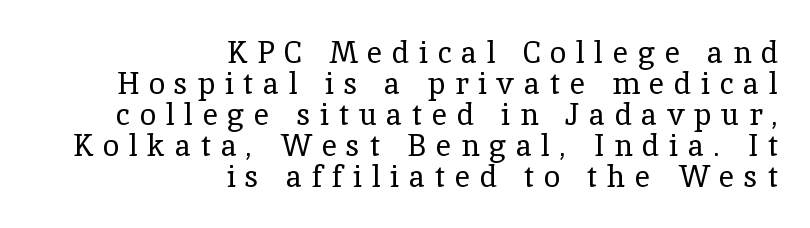
Q: Is the text bold? A: No.
Q: Is the text italic (slanted)? A: No, it is upright.
Q: Is the typeface a serif or a sans-serif typeface? A: Serif.
Q: Is the text underlined? A: No.
Q: How is the paragraph aligned? A: Right-aligned.
Q: Is the spacing between letters normal or unusually wide? A: Unusually wide.
Q: Is the spacing between lines tight, normal or loose? A: Tight.
Q: Width (condensed, normal, or wide)? A: Normal.
Q: x-height? A: Medium.
Q: Monospaced? A: No.
